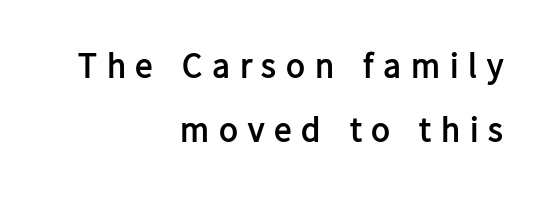
The image shows 35 px semibold sans-serif type, upright; set right-aligned, line spacing 1.83x, unusually wide letter spacing (+0.28 em), not underlined; low stroke contrast and a medium x-height.
